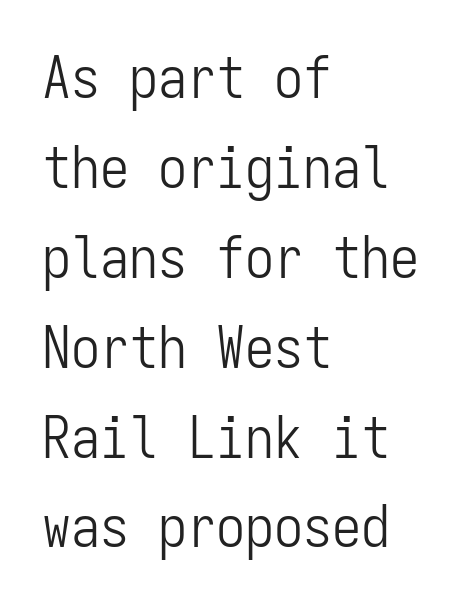
{"serif": "no", "italic": "no", "bold": "no", "weight": "light", "width": "condensed", "stroke_contrast": "low", "x_height": "medium", "monospaced": "yes", "underline": "no", "align": "left", "line_spacing": "normal", "line_spacing_ratio": 1.55, "letter_spacing": "normal", "letter_spacing_em": 0.0, "glyph_px": 58}
